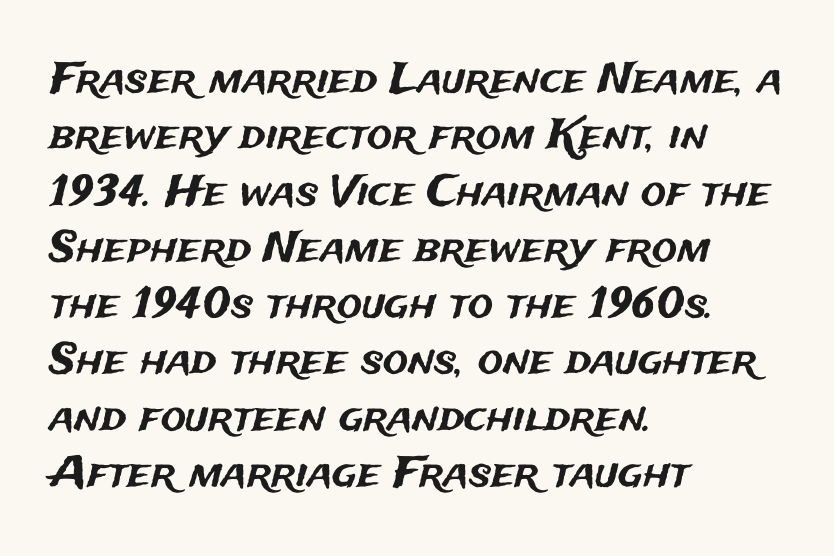
The image shows 42 px sans-serif type; set left-aligned, normal line spacing (1.34x), normal letter spacing, not underlined; medium stroke contrast and a medium x-height.
